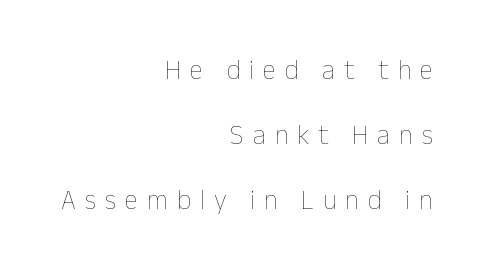
Check under the words: just untouched page. Bold? No — there's no thickening of the strokes. Characters follow at a spacing far wider than the type designer built in. Honestly, the rows look like they've been pulled way apart. The rendering anchors every line to the right-hand side. Posture: vertical.
